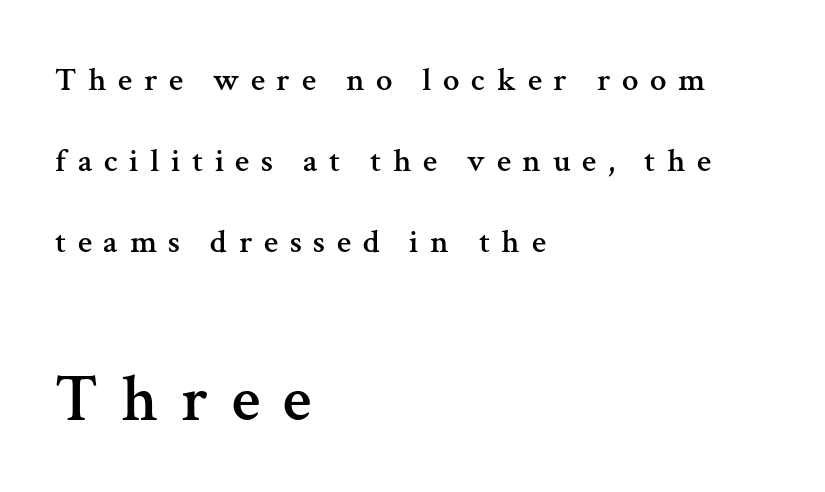
Size hierarchy here favors the trailing block over the leading one. The baseline area is clear. You could not count columns in this text — the font is proportionally spaced. Notice how the stems are strictly vertical — no italics here.
